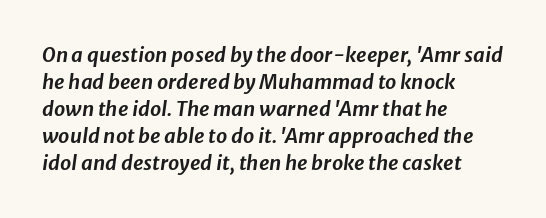
{"italic": "yes", "lean": "right", "slant_degrees": 8, "underline": "no", "align": "left", "line_spacing": "normal", "line_spacing_ratio": 1.35, "letter_spacing": "normal", "letter_spacing_em": 0.0, "glyph_px": 20}
